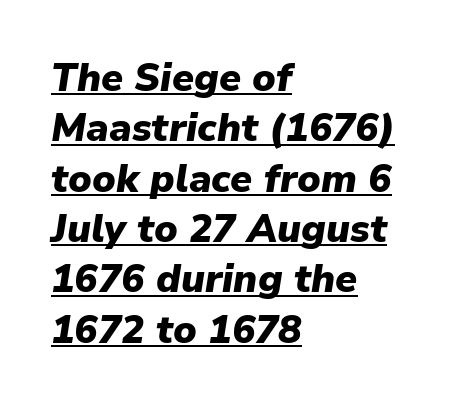
Evenly set lines give the paragraph a standard silhouette. The passage shown is underscored from start to finish. This sample has the flowing, uneven cadence of proportional lettering. This is oblique type, the kind used for emphasis or titles. Tracking value appears to be zero — textbook default spacing. One-word summary of the alignment: left.
